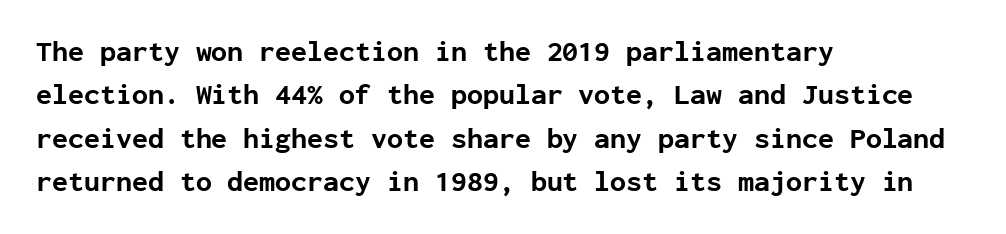
Q: Is the text bold? A: Yes.
Q: Is the text italic (slanted)? A: No, it is upright.
Q: Is the typeface a serif or a sans-serif typeface? A: Sans-serif.
Q: Is the text underlined? A: No.
Q: How is the paragraph aligned? A: Left-aligned.
Q: Is the spacing between letters normal or unusually wide? A: Normal.
Q: Is the spacing between lines tight, normal or loose? A: Normal.
Q: Width (condensed, normal, or wide)? A: Normal.
Q: Stroke contrast? A: Low.
Q: x-height? A: Medium.
Q: Monospaced? A: Yes.
